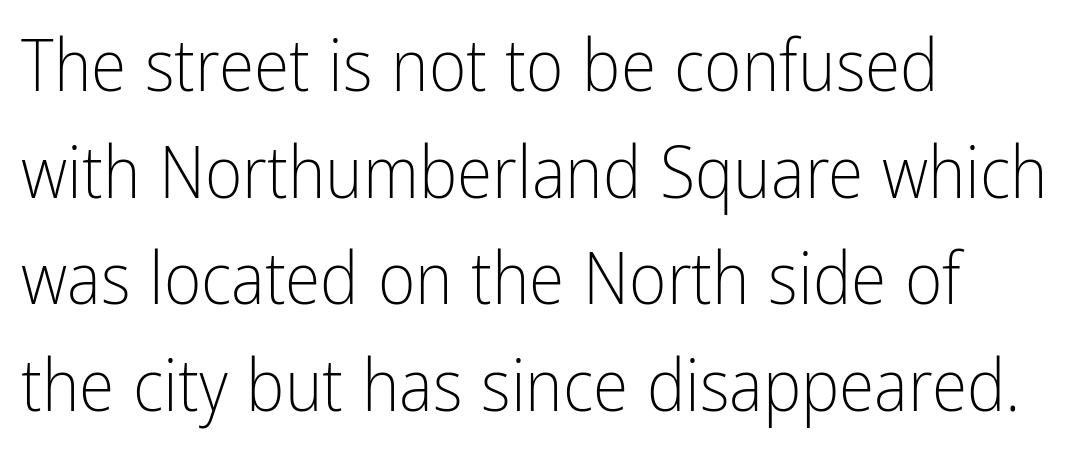
{"serif": "no", "italic": "no", "bold": "no", "weight": "light", "width": "condensed", "stroke_contrast": "low", "x_height": "medium", "monospaced": "no", "underline": "no", "align": "left", "line_spacing": "normal", "line_spacing_ratio": 1.48, "letter_spacing": "normal", "letter_spacing_em": 0.0, "glyph_px": 72}
